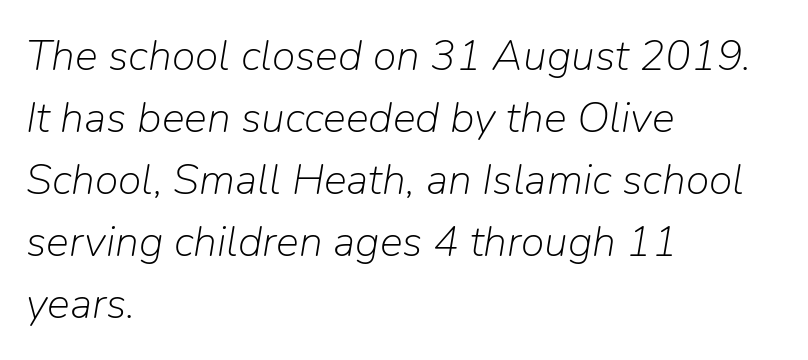
Q: Is the text bold? A: No.
Q: Is the text italic (slanted)? A: Yes, it leans right by about 9 degrees.
Q: Is the text underlined? A: No.
Q: How is the paragraph aligned? A: Left-aligned.
Q: Is the spacing between letters normal or unusually wide? A: Normal.
Q: Is the spacing between lines tight, normal or loose? A: Normal.
Q: Width (condensed, normal, or wide)? A: Normal.
Q: Stroke contrast? A: Low.
Q: x-height? A: Medium.
Q: Monospaced? A: No.
